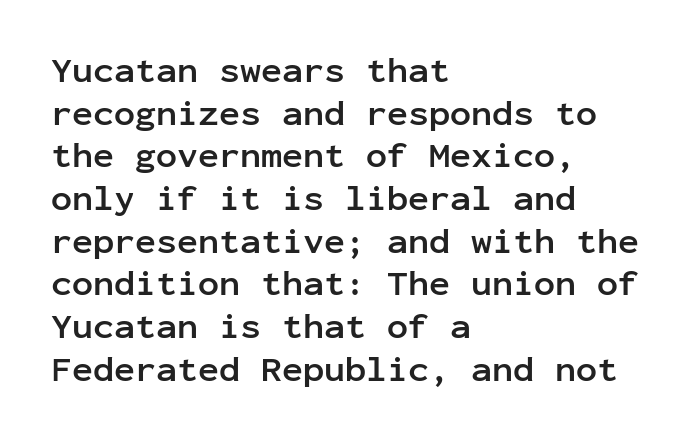
The image shows 35 px semibold sans-serif type, upright, monospaced; set left-aligned, line spacing 1.22x, normal letter spacing, not underlined; low stroke contrast and a medium x-height.
